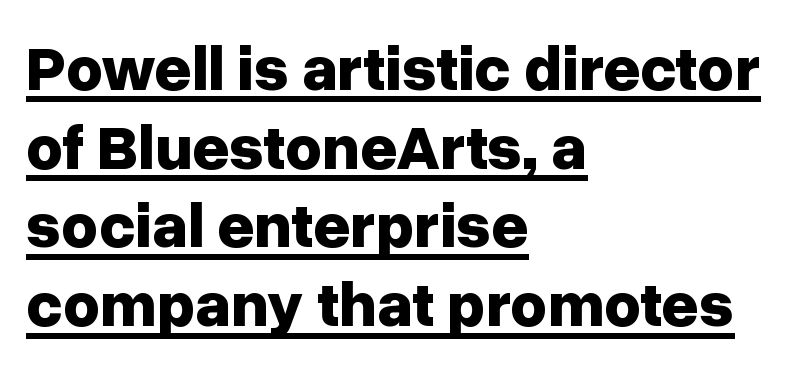
The rendering uses natural spacing where letterforms have individual widths. Stroke terminals: plain, sans-serif. Letter spacing: default. Where is the straight margin? On the left. The typography opts for an upright posture over an oblique one.
